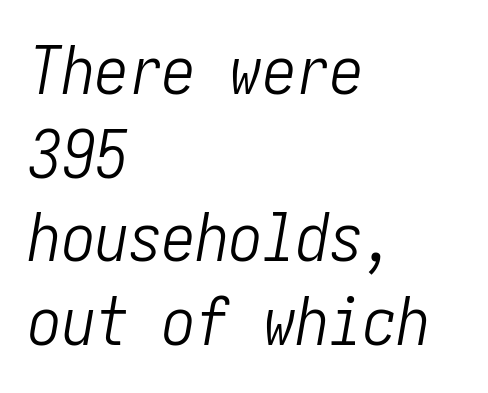
The image shows 67 px light, condensed type, italic (leaning right); set left-aligned, normal line spacing (1.25x), normal letter spacing, not underlined; low stroke contrast and a medium x-height.
